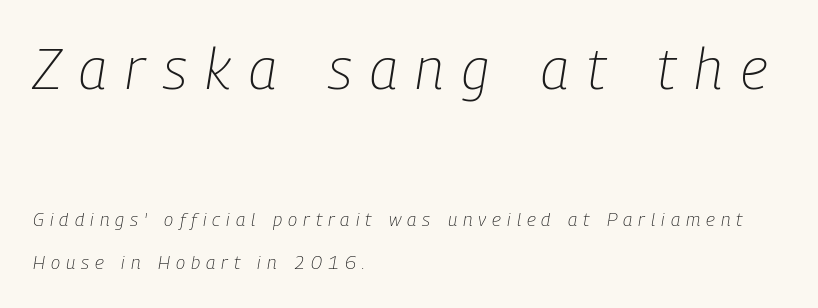
Typesetter's note — upper block bumped up in size, lower block left smaller. You can tell it's italic because the verticals aren't actually vertical. Interline gaps are noticeably wide in this sample. Does the copy run flush right? No — it runs flush left. Glance below the letters and you will spot only blank space.
